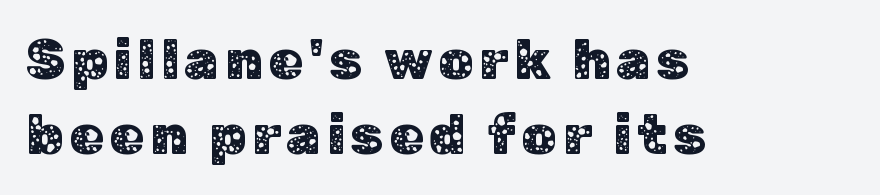
Q: Is the text italic (slanted)? A: No, it is upright.
Q: Is the typeface a serif or a sans-serif typeface? A: Sans-serif.
Q: Is the text underlined? A: No.
Q: How is the paragraph aligned? A: Left-aligned.
Q: Is the spacing between lines tight, normal or loose? A: Normal.
Q: Width (condensed, normal, or wide)? A: Normal.
Q: Stroke contrast? A: Low.
Q: x-height? A: Medium.
Q: Monospaced? A: No.
